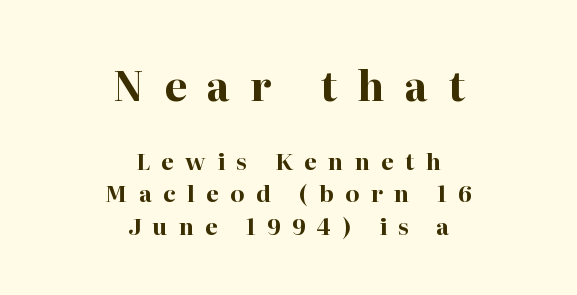
Thick stems and heavy bowls — unmistakably bold. Tracking here is generous; glyphs stand well apart from one another. You can tell it's not italic because the verticals are truly vertical. Successive baselines arrive at the customary interval. Type size steps down from the first block to the second.
